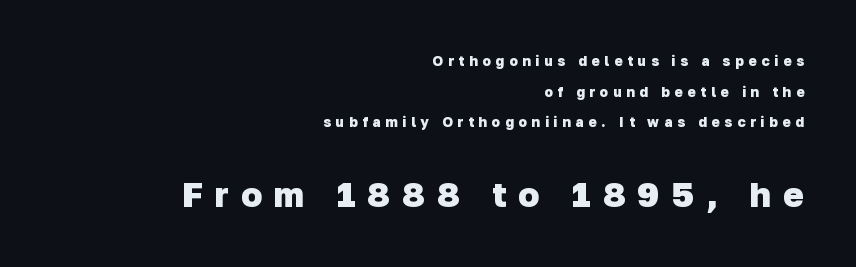
Substantial extra tracking has been applied to these lines. The following chunk of copy outweighs the initial chunk in type size. The sample has been set heavy, in full bold. The face used here is proportionally spaced, like ordinary book or web type. The leading is generous, giving the passage an open texture. All the whitespace from short lines collects on the left.
